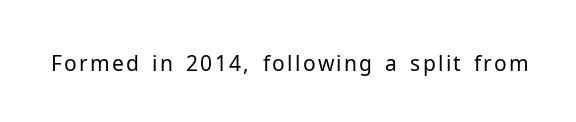
The image shows 21 px text type, upright; set not underlined.
